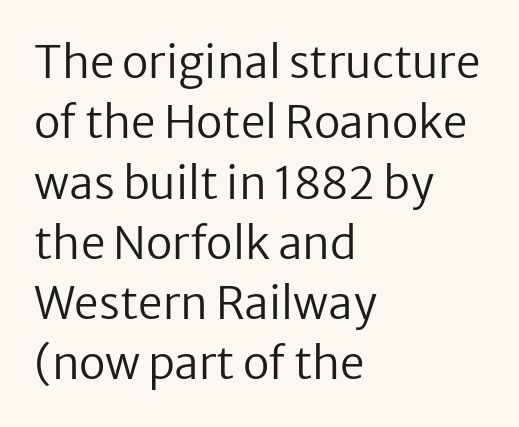
{"serif": "no", "italic": "no", "bold": "no", "weight": "regular", "width": "normal", "stroke_contrast": "low", "x_height": "medium", "monospaced": "no", "underline": "no", "align": "left", "line_spacing": "normal", "line_spacing_ratio": 1.37, "letter_spacing": "normal", "letter_spacing_em": 0.0, "glyph_px": 44}
